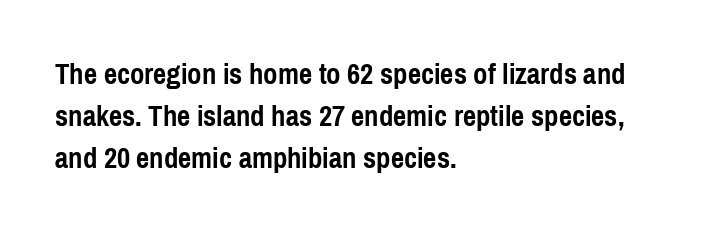
These lines were composed using upright roman letters. Inter-character spacing is left at the font's built-in metrics. Lines of text with bare space underneath. Do the characters align in a grid? No, the font is proportional. The glyphs have the mass of a bold cut. Grotesque or geometric, the face here clearly has no serifs.
